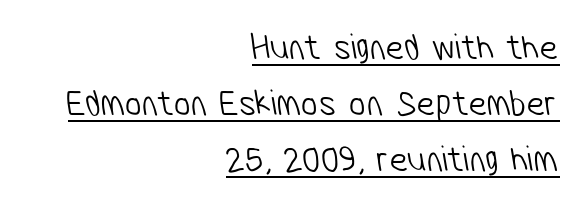
{"serif": "no", "bold": "no", "weight": "light", "width": "condensed", "stroke_contrast": "low", "x_height": "medium", "monospaced": "no", "underline": "yes", "align": "right", "line_spacing": "normal", "line_spacing_ratio": 1.52, "letter_spacing": "normal", "letter_spacing_em": 0.0, "glyph_px": 37}
